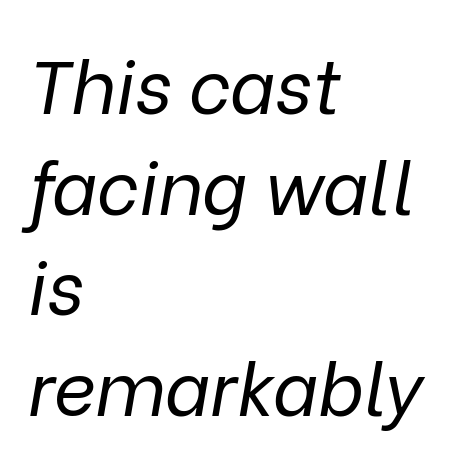
{"italic": "yes", "lean": "right", "slant_degrees": 9, "bold": "no", "weight": "regular", "width": "normal", "stroke_contrast": "low", "x_height": "medium", "monospaced": "no", "underline": "no", "align": "left", "line_spacing": "normal", "line_spacing_ratio": 1.36, "letter_spacing": "normal", "letter_spacing_em": 0.0, "glyph_px": 74}
